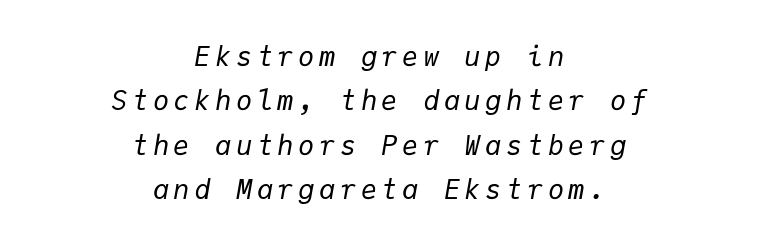
Is the type slanted? Yes — the strokes lean at a clear angle. This block has exactly the height ordinary leading produces. A quiet, ordinary-to-light weight characterises the typeface. Descenders hang freely into open space.
